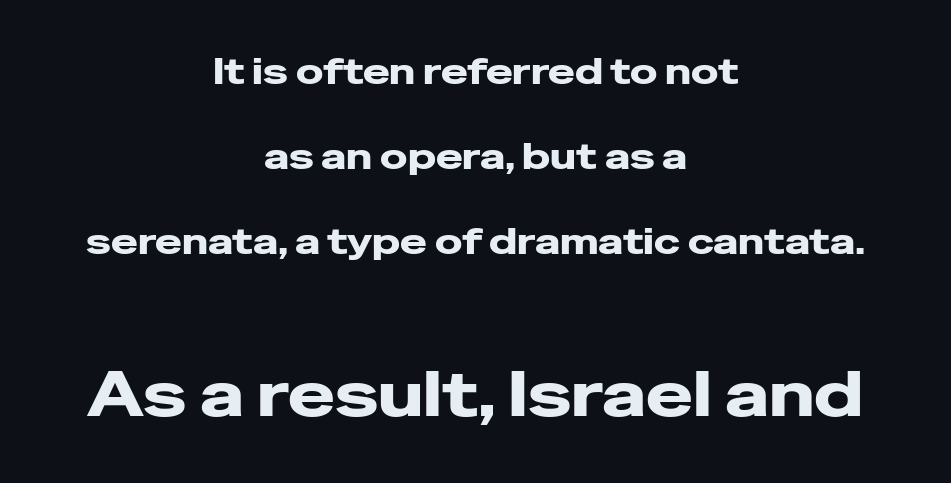
The image shows 63 px wide sans-serif type, upright; set centered, loose line spacing (2.36x), normal letter spacing, not underlined; the second (bottom) block is 1.75x larger; low stroke contrast and a medium x-height.
